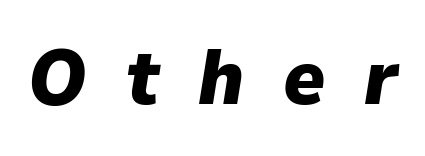
The image shows 79 px heavy type, italic (leaning right); set unusually wide letter spacing (+0.49 em), not underlined; low stroke contrast and a medium x-height.
